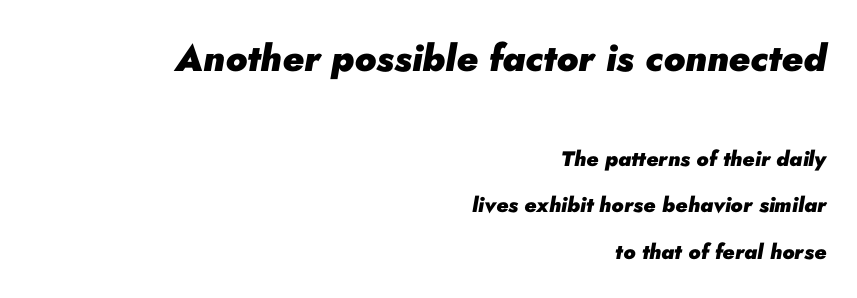
Q: Is the text bold? A: Yes.
Q: Is the text italic (slanted)? A: Yes, it leans right by about 10 degrees.
Q: Is the text underlined? A: No.
Q: How is the paragraph aligned? A: Right-aligned.
Q: Is the spacing between letters normal or unusually wide? A: Normal.
Q: Is the spacing between lines tight, normal or loose? A: Loose.
Q: Which block of text is set in a larger size, the first (top) or the second (bottom)? A: The first (top) one.
Q: Width (condensed, normal, or wide)? A: Normal.
Q: Stroke contrast? A: Low.
Q: x-height? A: Small.
Q: Monospaced? A: No.
